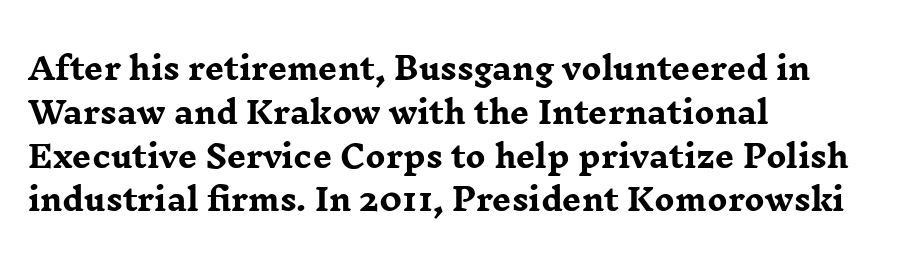
Q: Is the text bold? A: Yes.
Q: Is the text italic (slanted)? A: No, it is upright.
Q: Is the typeface a serif or a sans-serif typeface? A: Serif.
Q: Is the text underlined? A: No.
Q: How is the paragraph aligned? A: Left-aligned.
Q: Is the spacing between letters normal or unusually wide? A: Normal.
Q: Is the spacing between lines tight, normal or loose? A: Normal.
Q: Width (condensed, normal, or wide)? A: Wide.
Q: Stroke contrast? A: Low.
Q: x-height? A: Medium.
Q: Monospaced? A: No.
